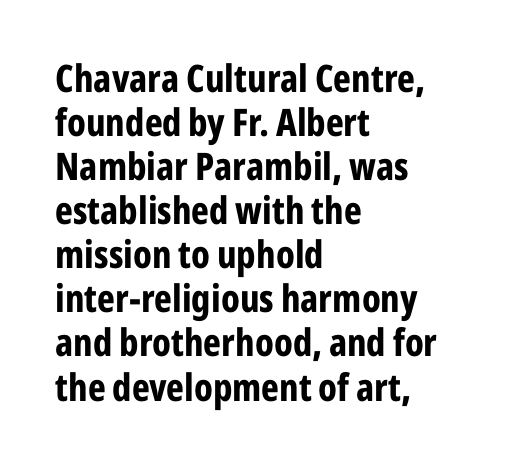
Q: Is the text bold? A: Yes.
Q: Is the text italic (slanted)? A: No, it is upright.
Q: Is the typeface a serif or a sans-serif typeface? A: Sans-serif.
Q: Is the text underlined? A: No.
Q: How is the paragraph aligned? A: Left-aligned.
Q: Is the spacing between letters normal or unusually wide? A: Normal.
Q: Width (condensed, normal, or wide)? A: Condensed.
Q: Stroke contrast? A: Low.
Q: x-height? A: Medium.
Q: Monospaced? A: No.
